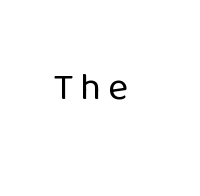
The image shows 38 px regular-weight sans-serif type, upright; set not underlined; low stroke contrast and a medium x-height.
